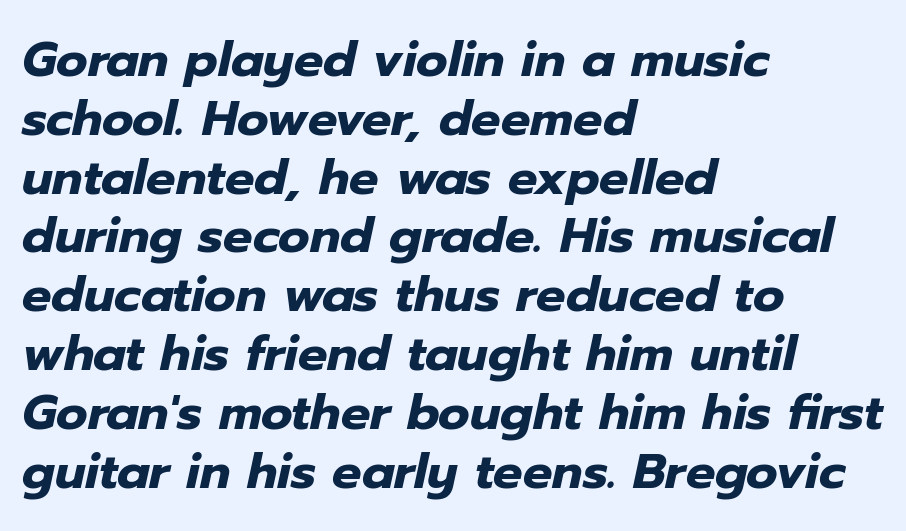
Q: Is the text bold? A: Yes.
Q: Is the text italic (slanted)? A: Yes, it leans right by about 12 degrees.
Q: Is the text underlined? A: No.
Q: How is the paragraph aligned? A: Left-aligned.
Q: Is the spacing between letters normal or unusually wide? A: Normal.
Q: Width (condensed, normal, or wide)? A: Normal.
Q: Stroke contrast? A: Low.
Q: x-height? A: Medium.
Q: Monospaced? A: No.
